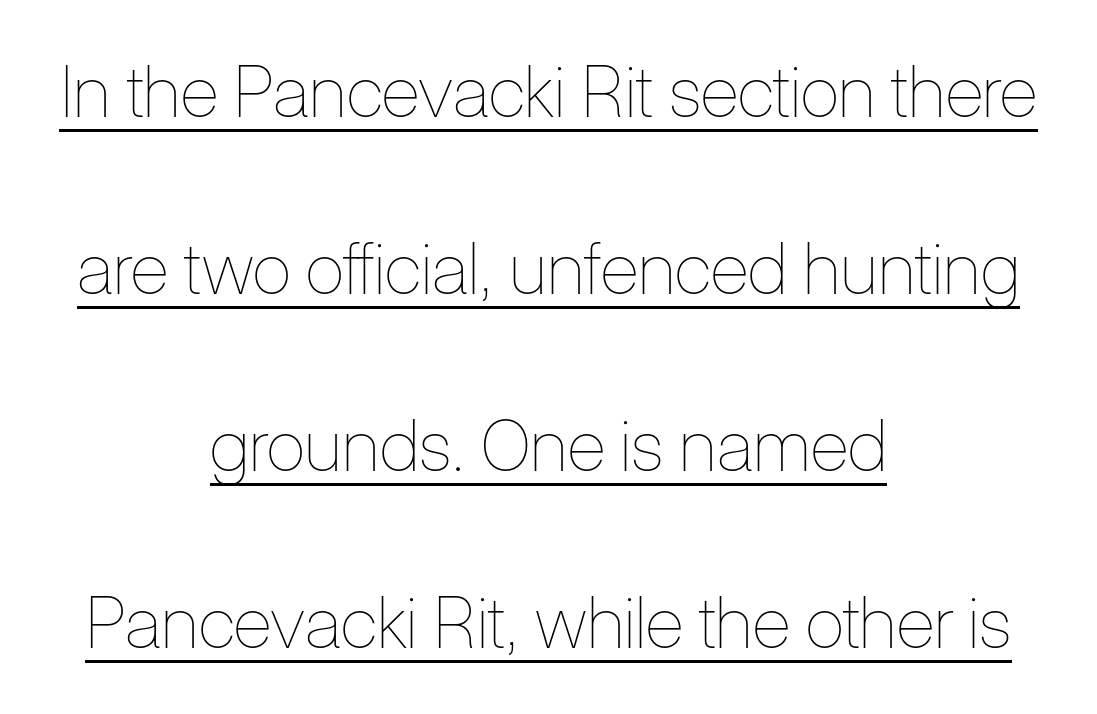
Q: Is the text bold? A: No.
Q: Is the text italic (slanted)? A: No, it is upright.
Q: Is the text underlined? A: Yes.
Q: How is the paragraph aligned? A: Centered.
Q: Is the spacing between letters normal or unusually wide? A: Normal.
Q: Is the spacing between lines tight, normal or loose? A: Loose.
Q: Width (condensed, normal, or wide)? A: Condensed.
Q: Stroke contrast? A: Low.
Q: x-height? A: Medium.
Q: Monospaced? A: No.
